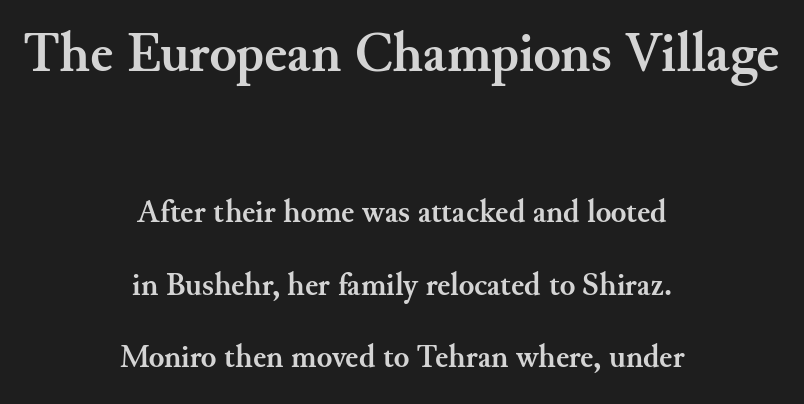
Q: Is the text bold? A: Yes.
Q: Is the text italic (slanted)? A: No, it is upright.
Q: Is the typeface a serif or a sans-serif typeface? A: Serif.
Q: Is the text underlined? A: No.
Q: How is the paragraph aligned? A: Centered.
Q: Is the spacing between letters normal or unusually wide? A: Normal.
Q: Is the spacing between lines tight, normal or loose? A: Loose.
Q: Which block of text is set in a larger size, the first (top) or the second (bottom)? A: The first (top) one.
Q: Width (condensed, normal, or wide)? A: Normal.
Q: Stroke contrast? A: Medium.
Q: x-height? A: Small.
Q: Monospaced? A: No.
